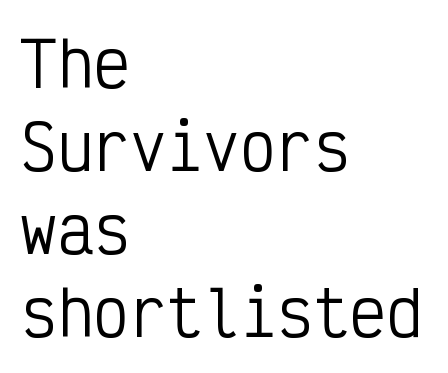
Q: Is the text bold? A: No.
Q: Is the text italic (slanted)? A: No, it is upright.
Q: Is the typeface a serif or a sans-serif typeface? A: Sans-serif.
Q: Is the text underlined? A: No.
Q: How is the paragraph aligned? A: Left-aligned.
Q: Is the spacing between letters normal or unusually wide? A: Normal.
Q: Is the spacing between lines tight, normal or loose? A: Normal.
Q: Width (condensed, normal, or wide)? A: Condensed.
Q: Stroke contrast? A: Low.
Q: x-height? A: Medium.
Q: Monospaced? A: Yes.
